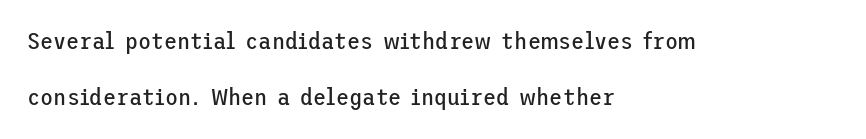
The image shows 24 px text type, upright; set left-aligned, loose line spacing (2.35x), normal letter spacing, not underlined.
